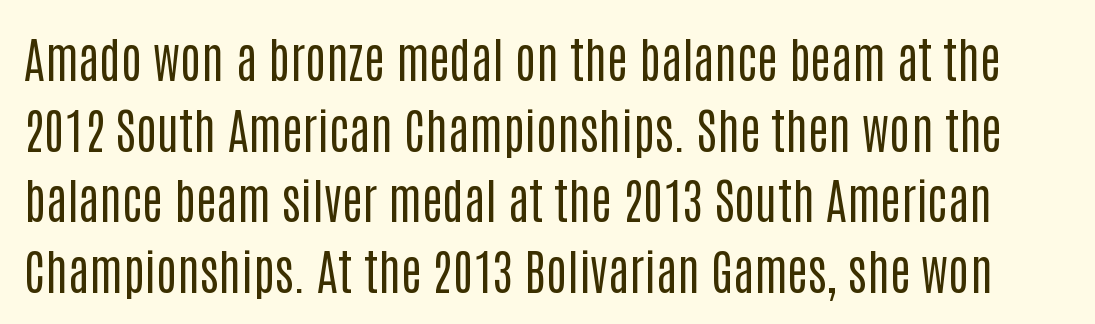
Q: Is the text bold? A: No.
Q: Is the text italic (slanted)? A: No, it is upright.
Q: Is the typeface a serif or a sans-serif typeface? A: Sans-serif.
Q: Is the text underlined? A: No.
Q: Is the spacing between letters normal or unusually wide? A: Normal.
Q: Is the spacing between lines tight, normal or loose? A: Normal.
Q: Width (condensed, normal, or wide)? A: Condensed.
Q: Stroke contrast? A: Low.
Q: x-height? A: Large.
Q: Monospaced? A: No.
